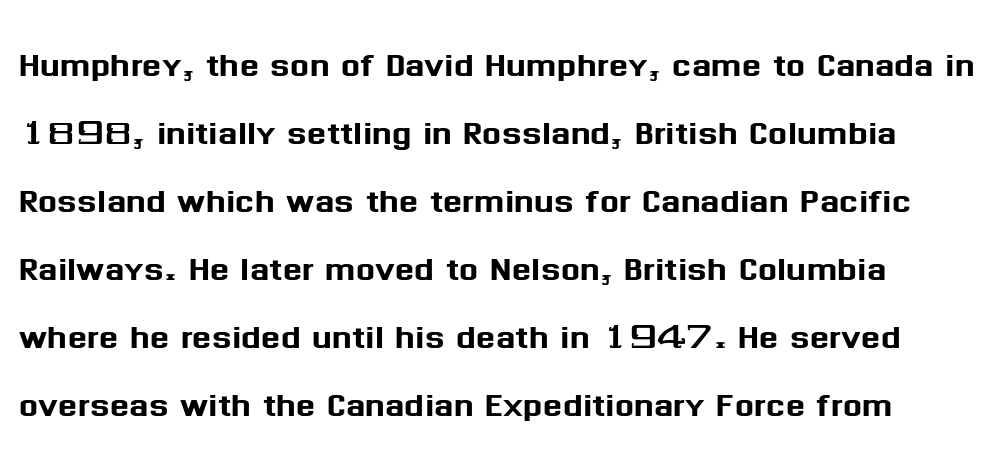
Q: Is the text italic (slanted)? A: No, it is upright.
Q: Is the typeface a serif or a sans-serif typeface? A: Sans-serif.
Q: Is the text underlined? A: No.
Q: How is the paragraph aligned? A: Left-aligned.
Q: Is the spacing between letters normal or unusually wide? A: Normal.
Q: Is the spacing between lines tight, normal or loose? A: Normal.
Q: Width (condensed, normal, or wide)? A: Normal.
Q: Stroke contrast? A: Medium.
Q: x-height? A: Medium.
Q: Monospaced? A: No.
